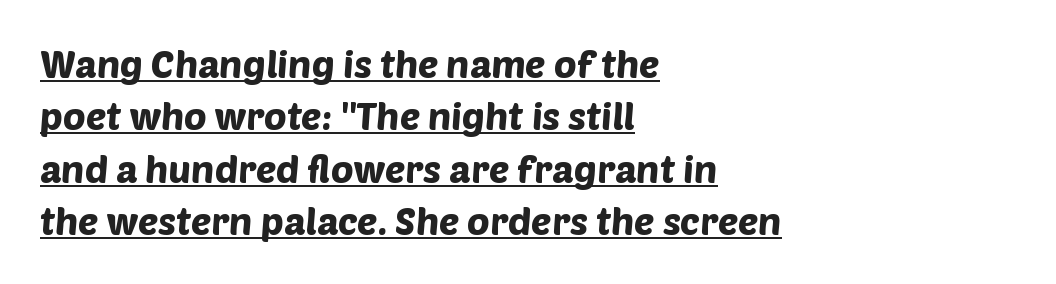
{"serif": "no", "width": "normal", "stroke_contrast": "low", "x_height": "large", "monospaced": "no", "underline": "yes", "align": "left", "line_spacing": "normal", "line_spacing_ratio": 1.38, "letter_spacing": "normal", "letter_spacing_em": 0.0, "glyph_px": 38}
